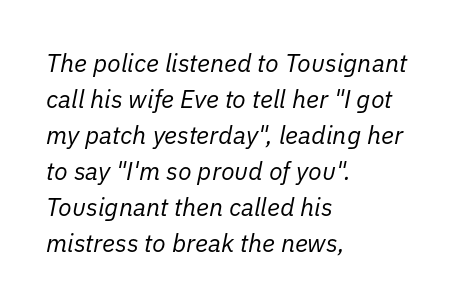
If you measured baseline to baseline, you'd find a middling distance. Caption: multi-line text, flush left, ragged right. Is the type slanted? Yes — the strokes lean at a clear angle. The string is rendered with underlining switched off.
